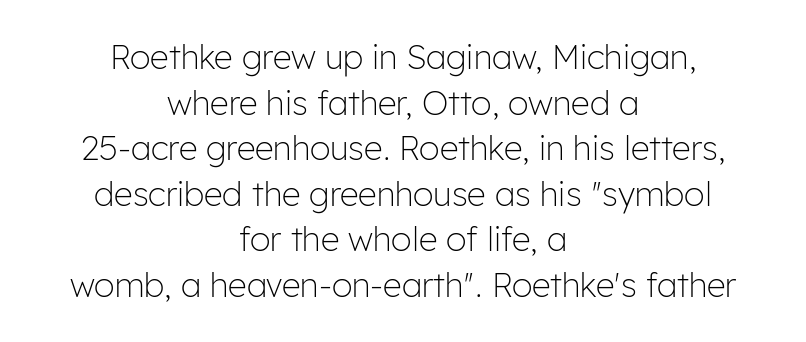
{"serif": "no", "italic": "no", "bold": "no", "weight": "light", "width": "normal", "stroke_contrast": "low", "x_height": "medium", "monospaced": "no", "underline": "no", "align": "center", "line_spacing": "normal", "line_spacing_ratio": 1.38, "letter_spacing": "normal", "letter_spacing_em": 0.0, "glyph_px": 33}
